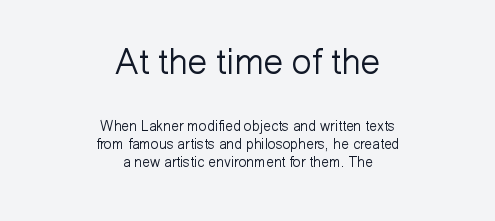
The image shows 35 px light sans-serif type, upright; set centered, normal line spacing (1.28x), normal letter spacing, not underlined; the first (top) block is 2.5x larger; low stroke contrast and a medium x-height.
